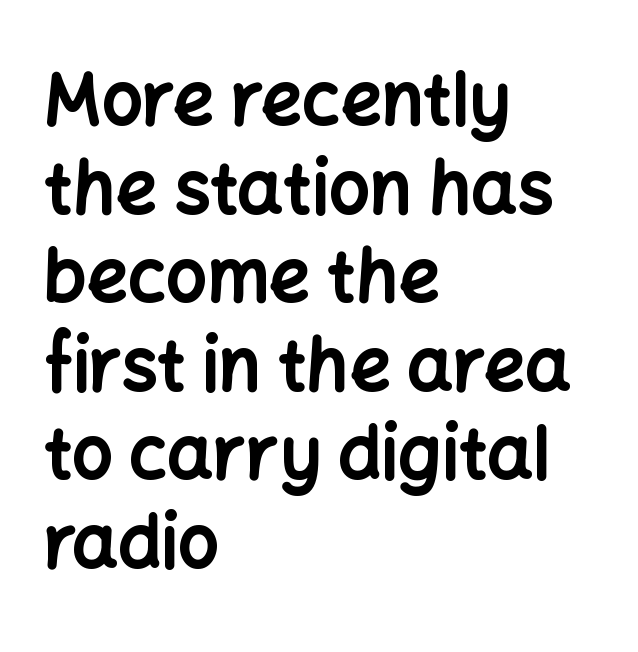
Q: Is the text bold? A: Yes.
Q: Is the text italic (slanted)? A: No, it is upright.
Q: Is the typeface a serif or a sans-serif typeface? A: Sans-serif.
Q: Is the text underlined? A: No.
Q: How is the paragraph aligned? A: Left-aligned.
Q: Is the spacing between letters normal or unusually wide? A: Normal.
Q: Width (condensed, normal, or wide)? A: Normal.
Q: Stroke contrast? A: Low.
Q: x-height? A: Medium.
Q: Monospaced? A: No.
